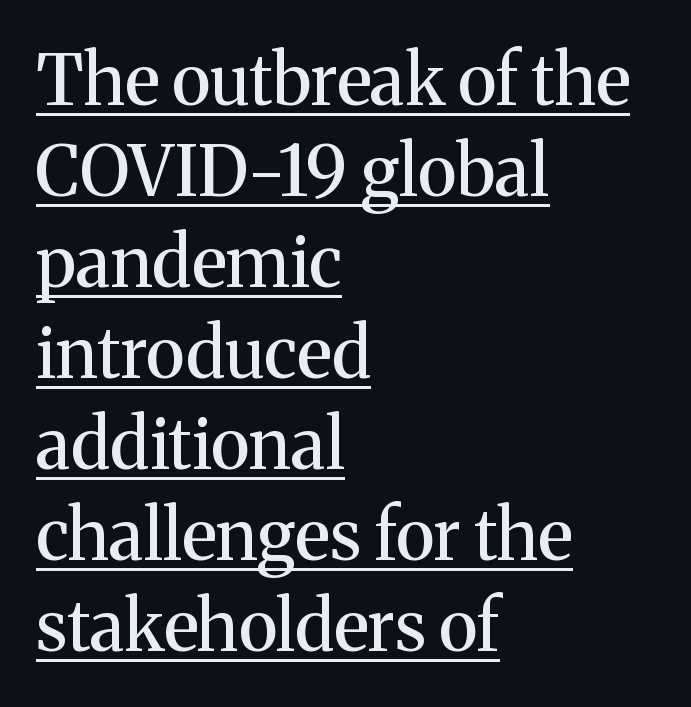
Compared with a centered layout, this one pins lines to the left instead. Nobody touched the tracking dial on this one. Caption: lettering with a line underneath. Is this a fixed-width face? No — the glyphs have proportional, varying widths. Italic: no, the glyphs are upright roman. What's the leading like? Ordinary, nothing unusual.
